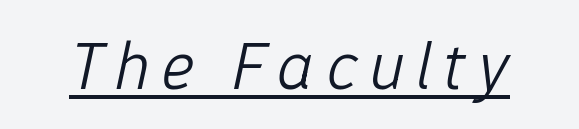
{"italic": "yes", "lean": "right", "slant_degrees": 12, "bold": "no", "weight": "light", "width": "normal", "stroke_contrast": "low", "x_height": "medium", "monospaced": "no", "underline": "yes", "glyph_px": 69}
